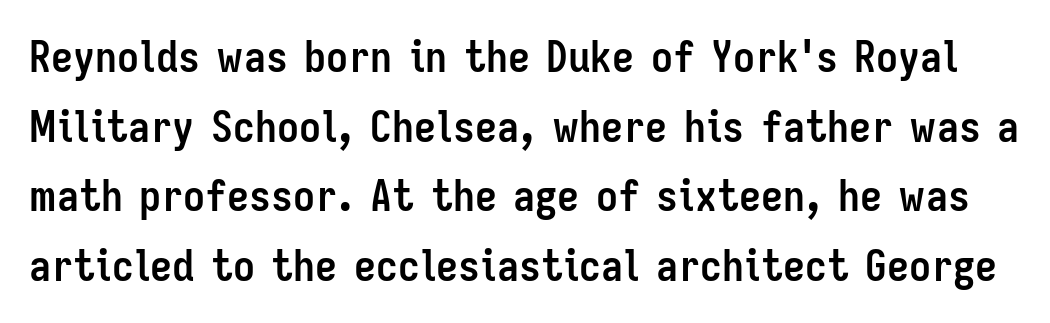
Q: Is the text bold? A: Yes.
Q: Is the text italic (slanted)? A: No, it is upright.
Q: Is the typeface a serif or a sans-serif typeface? A: Sans-serif.
Q: Is the text underlined? A: No.
Q: Is the spacing between letters normal or unusually wide? A: Normal.
Q: Is the spacing between lines tight, normal or loose? A: Normal.
Q: Width (condensed, normal, or wide)? A: Condensed.
Q: Stroke contrast? A: Low.
Q: x-height? A: Medium.
Q: Monospaced? A: No.
